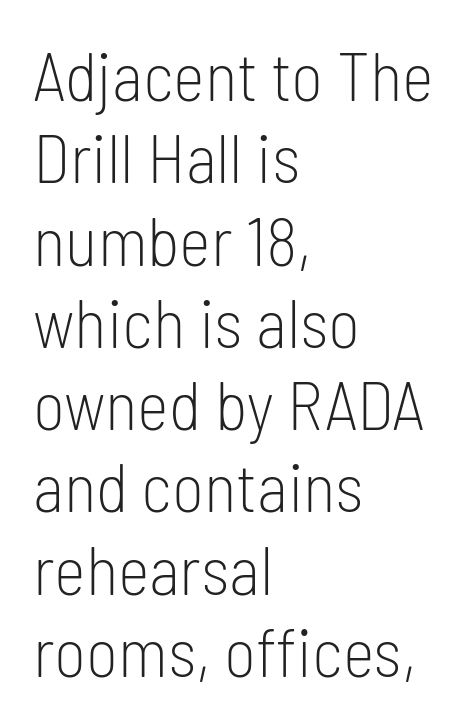
Q: Is the text bold? A: No.
Q: Is the text italic (slanted)? A: No, it is upright.
Q: Is the typeface a serif or a sans-serif typeface? A: Sans-serif.
Q: Is the text underlined? A: No.
Q: How is the paragraph aligned? A: Left-aligned.
Q: Is the spacing between letters normal or unusually wide? A: Normal.
Q: Width (condensed, normal, or wide)? A: Condensed.
Q: Stroke contrast? A: Low.
Q: x-height? A: Medium.
Q: Monospaced? A: No.
